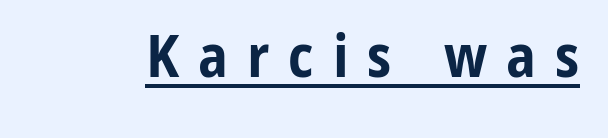
Is this a fixed-width face? No — the glyphs have proportional, varying widths. These words are printed bold, with thick strokes throughout. Italic? Not at all — the glyphs are vertical. How are the letters spaced? Widely, with obvious added tracking. This rendering employs a face without finishing strokes, i.e., a sans-serif.
